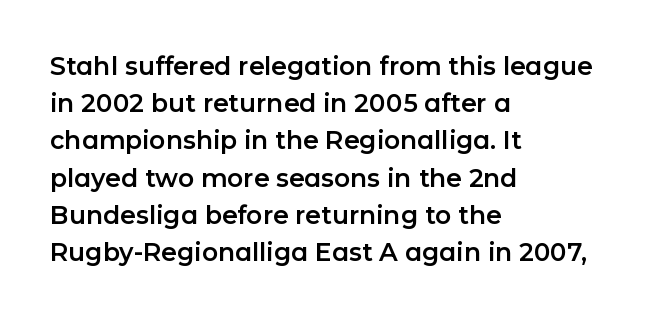
Q: Is the text italic (slanted)? A: No, it is upright.
Q: Is the text underlined? A: No.
Q: How is the paragraph aligned? A: Left-aligned.
Q: Is the spacing between letters normal or unusually wide? A: Normal.
Q: Is the spacing between lines tight, normal or loose? A: Normal.
